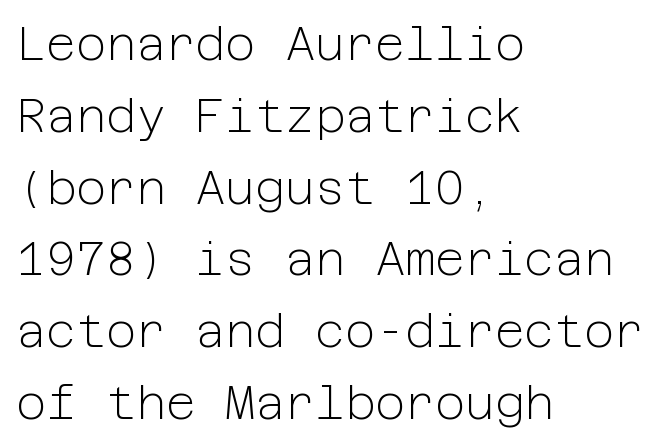
{"serif": "no", "italic": "no", "bold": "no", "weight": "light", "width": "normal", "stroke_contrast": "low", "x_height": "medium", "underline": "no", "align": "left", "line_spacing": "normal", "line_spacing_ratio": 1.56, "letter_spacing": "normal", "letter_spacing_em": 0.0, "glyph_px": 46}
